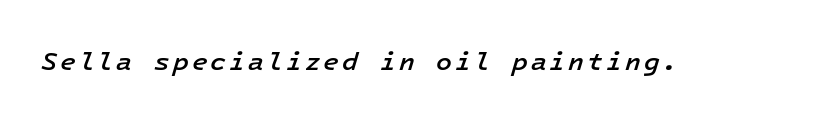
Q: Is the text bold? A: Semi-bold.
Q: Is the text italic (slanted)? A: Yes, it leans right by about 16 degrees.
Q: Is the text underlined? A: No.
